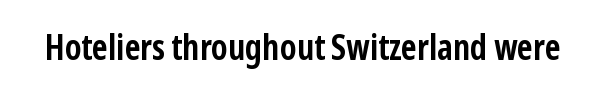
Q: Is the text bold? A: Yes.
Q: Is the text italic (slanted)? A: No, it is upright.
Q: Is the typeface a serif or a sans-serif typeface? A: Sans-serif.
Q: Is the text underlined? A: No.
Q: Is the spacing between letters normal or unusually wide? A: Normal.
Q: Width (condensed, normal, or wide)? A: Condensed.
Q: Stroke contrast? A: Low.
Q: x-height? A: Medium.
Q: Monospaced? A: No.
